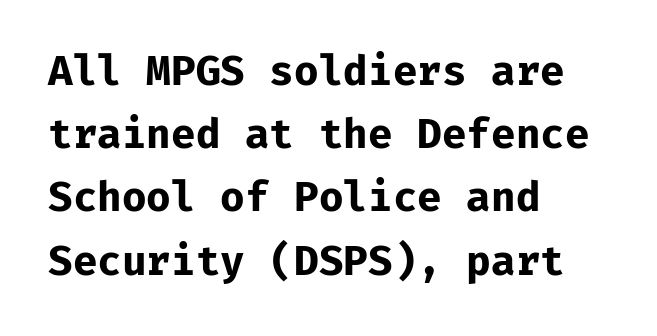
The image shows 40 px bold sans-serif type, upright, monospaced; set left-aligned, normal line spacing (1.58x), normal letter spacing, not underlined; low stroke contrast and a medium x-height.
